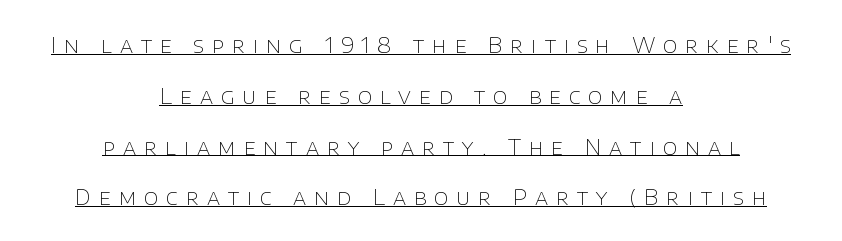
Q: Is the text bold? A: No.
Q: Is the text italic (slanted)? A: No, it is upright.
Q: Is the text underlined? A: Yes.
Q: How is the paragraph aligned? A: Centered.
Q: Is the spacing between letters normal or unusually wide? A: Unusually wide.
Q: Is the spacing between lines tight, normal or loose? A: Loose.
